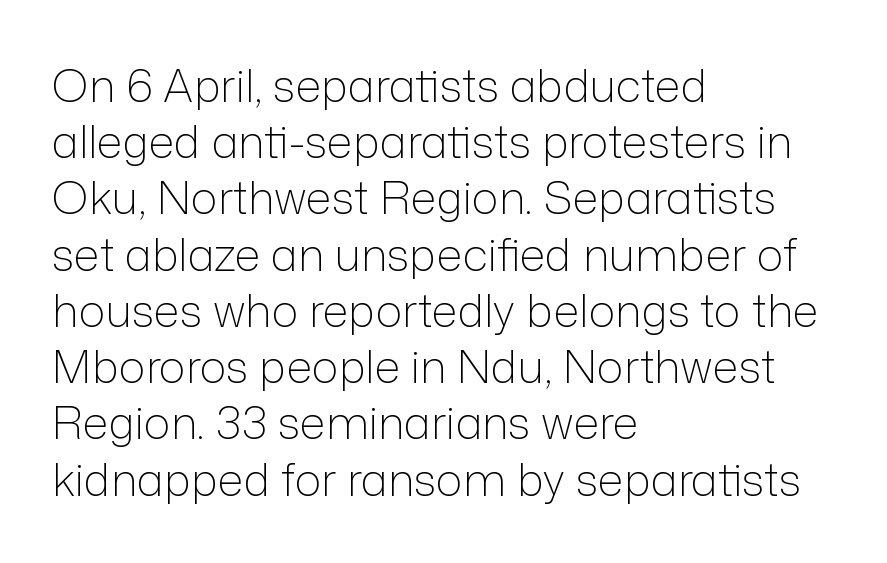
The words here are not underlined. Each word holds together tightly as a unit, with standard inter-letter gaps. A typesetter would call this proportional, since set widths differ per character. Rendered with straight, roman letterforms. The lines are quadded left. Note: no serifs on the glyphs.
